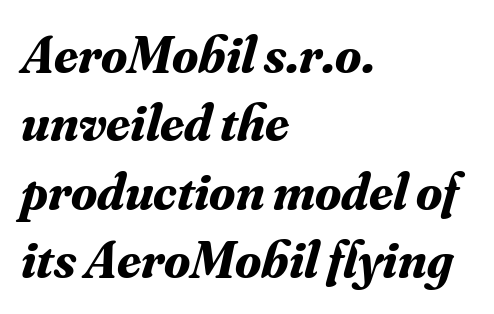
The line texture is even and compact thanks to regular tracking. Regular leading. Yep, that's italic — everything's leaning. The passage shown is typed in a proportional face where columns would drift.
